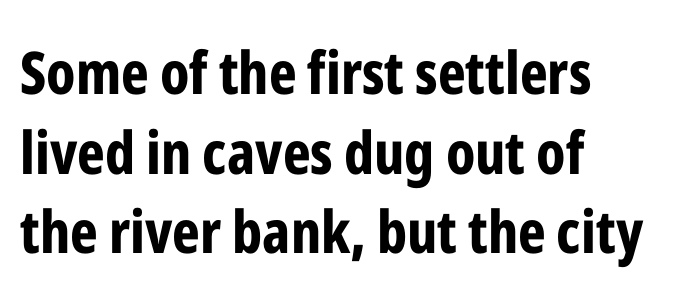
{"serif": "no", "italic": "no", "bold": "yes", "weight": "bold", "width": "condensed", "stroke_contrast": "low", "x_height": "medium", "monospaced": "no", "underline": "no", "align": "left", "line_spacing": "normal", "line_spacing_ratio": 1.35, "letter_spacing": "normal", "letter_spacing_em": 0.0, "glyph_px": 59}
